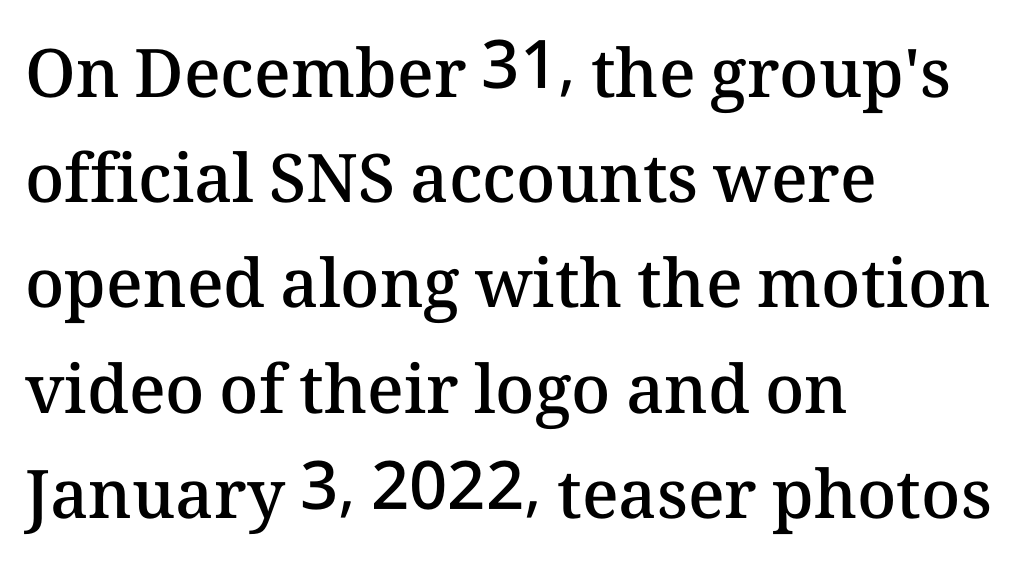
{"italic": "no", "bold": "semi", "weight": "semibold", "width": "normal", "stroke_contrast": "medium", "x_height": "medium", "monospaced": "no", "underline": "no", "align": "left", "line_spacing": "normal", "line_spacing_ratio": 1.57, "letter_spacing": "normal", "letter_spacing_em": 0.0, "glyph_px": 67}
